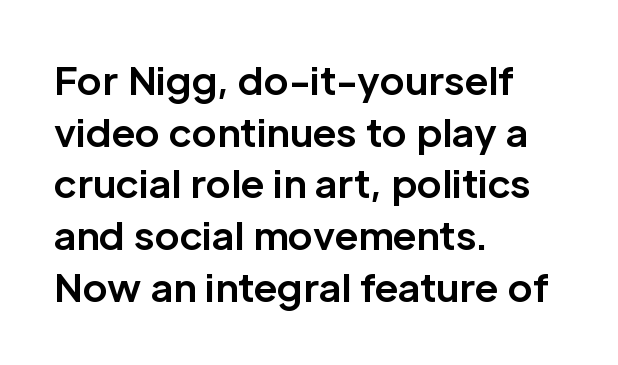
The gap between lines stays unmarked. The type is set solid horizontally, with unmodified tracking. Note: no serifs on the glyphs. Set as a true bold cut, around the 700 mark. A normal amount of white space separates one row of letters from the next.
